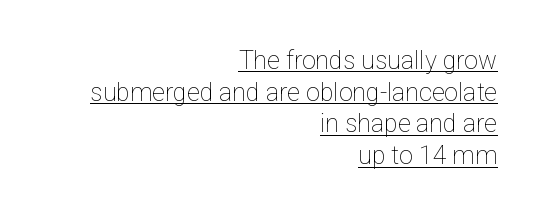
{"italic": "no", "bold": "no", "underline": "yes", "align": "right", "line_spacing": "normal", "line_spacing_ratio": 1.27, "letter_spacing": "normal", "letter_spacing_em": 0.0, "glyph_px": 25}
